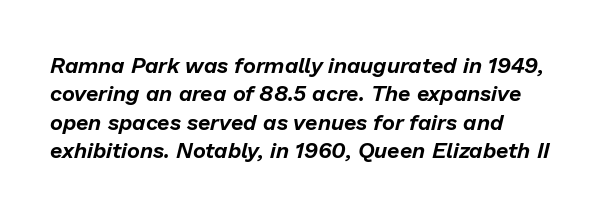
Q: Is the text italic (slanted)? A: Yes, it leans right by about 13 degrees.
Q: Is the text underlined? A: No.
Q: How is the paragraph aligned? A: Left-aligned.
Q: Is the spacing between letters normal or unusually wide? A: Normal.
Q: Is the spacing between lines tight, normal or loose? A: Normal.
